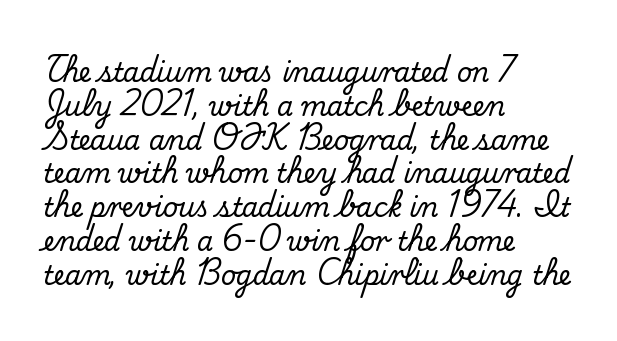
The image shows 26 px text type; set left-aligned, normal line spacing (1.3x), normal letter spacing, not underlined.
